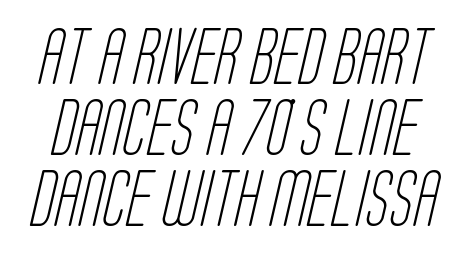
The face used here is proportionally spaced, like ordinary book or web type. Each row of text sits above clean, open space. The line texture is even and compact thanks to regular tracking. If you measured baseline to baseline, you'd find a middling distance.
